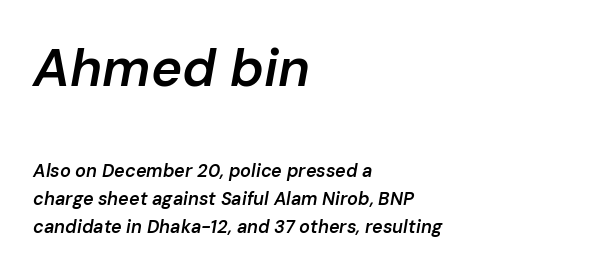
Lines of text with bare space underneath. Posture: slanted. The line-height multiplier appears to be the usual default. If you squint, the top block still reads clearly — it's the larger of the two. The setting favours the left margin, as ordinary paragraphs usually do. The rendering uses natural spacing where letterforms have individual widths.
